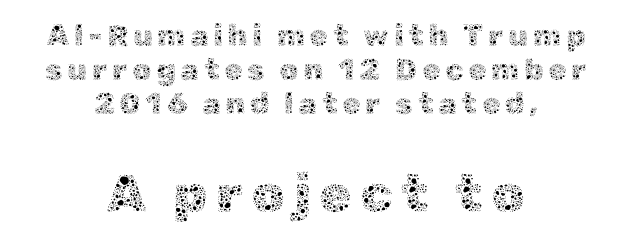
Q: Is the text bold? A: No.
Q: Is the text italic (slanted)? A: No, it is upright.
Q: Is the text underlined? A: No.
Q: How is the paragraph aligned? A: Centered.
Q: Is the spacing between lines tight, normal or loose? A: Tight.
Q: Which block of text is set in a larger size, the first (top) or the second (bottom)? A: The second (bottom) one.
Q: Width (condensed, normal, or wide)? A: Normal.
Q: x-height? A: Medium.
Q: Monospaced? A: No.
